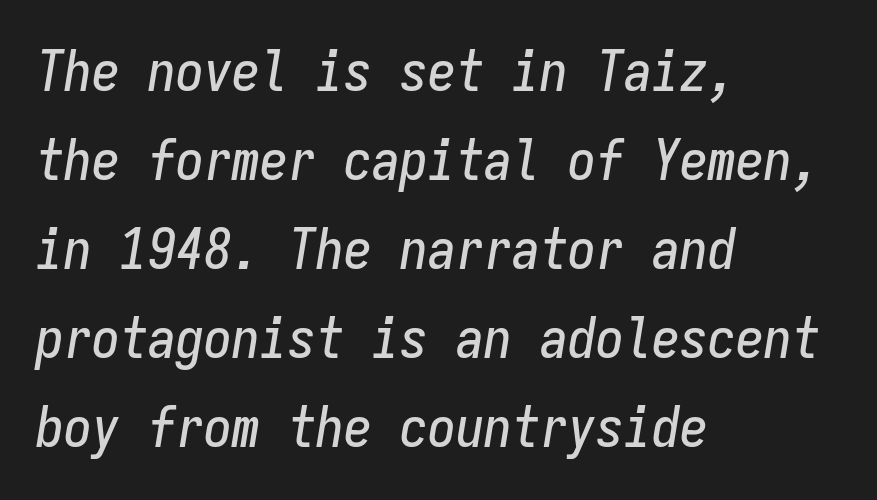
You can tell it's italic because the verticals aren't actually vertical. Summary of vertical rhythm: regular, with standard interline spacing. A bare baseline throughout the passage. Horizontally, the lines are justified to the leading edge only.
